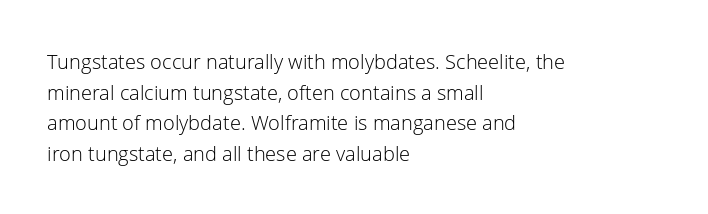
Q: Is the text bold? A: No.
Q: Is the text italic (slanted)? A: No, it is upright.
Q: Is the text underlined? A: No.
Q: How is the paragraph aligned? A: Left-aligned.
Q: Is the spacing between letters normal or unusually wide? A: Normal.
Q: Is the spacing between lines tight, normal or loose? A: Normal.
